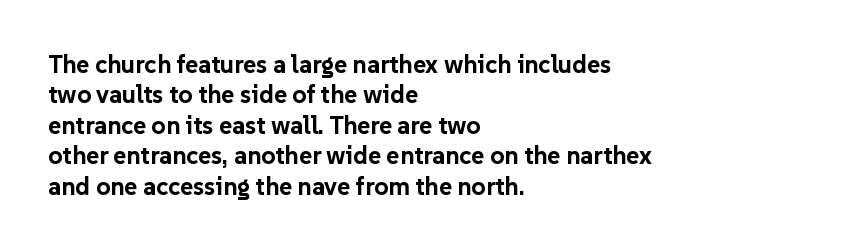
Each line starts at the same left margin while the right side varies. Words appear dense and cohesive because spacing is normal. What weight is shown? A full bold with thick strokes. Nope, not italic — everything's standing straight.
